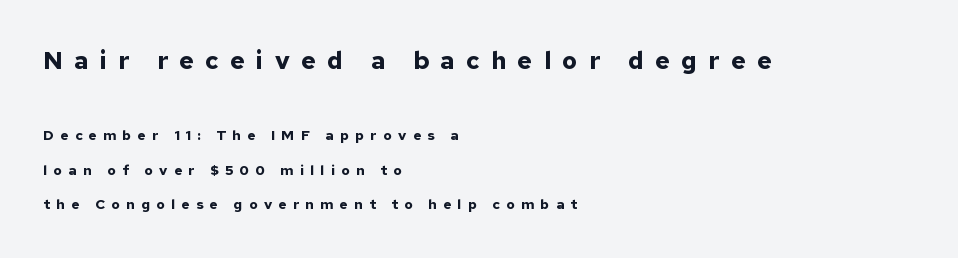
The image shows 25 px bold type, upright; set left-aligned, loose line spacing (2.48x), unusually wide letter spacing (+0.45 em), not underlined; the first (top) block is 1.79x larger.
